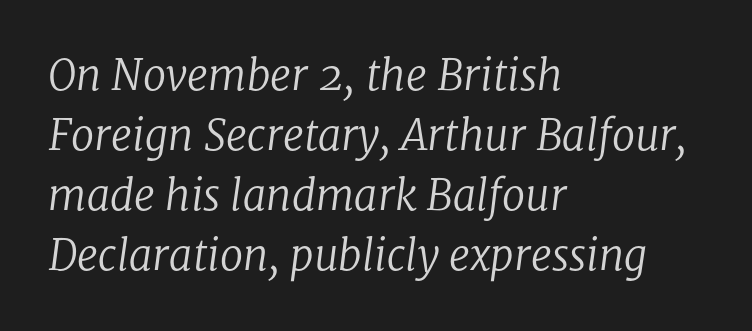
Leading: standard. In terms of posture, this sample is oblique. Letter spacing: default. Weight: not bold — regular or lighter. Descenders are the only things crossing below the line. This sample uses a serif face.
